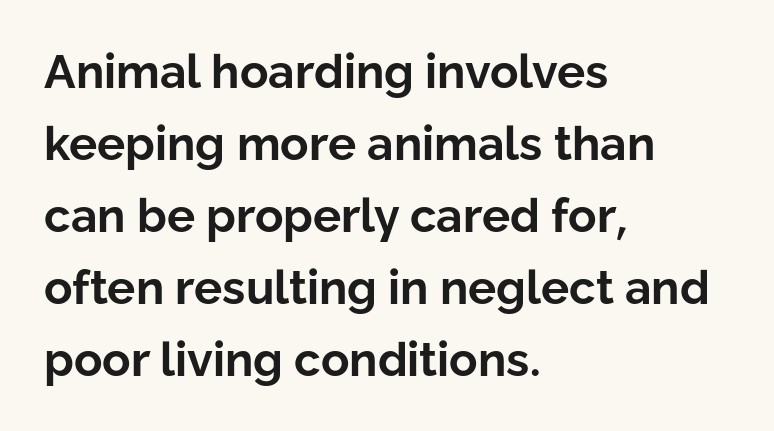
{"serif": "no", "italic": "no", "bold": "yes", "weight": "bold", "width": "normal", "stroke_contrast": "low", "x_height": "medium", "monospaced": "no", "underline": "no", "align": "left", "line_spacing": "normal", "line_spacing_ratio": 1.53, "letter_spacing": "normal", "letter_spacing_em": 0.0, "glyph_px": 47}
